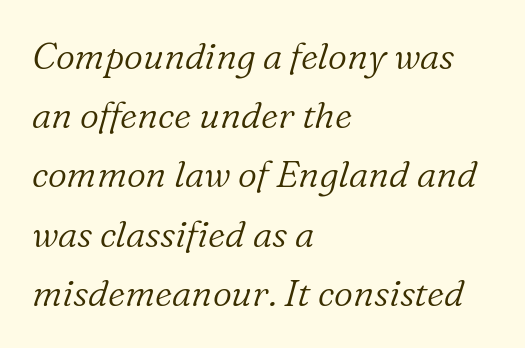
This sample keeps an unexceptional amount of space between lines. Layout note: lines flush left. Weight: regular or lighter. The face used here is proportionally spaced, like ordinary book or web type.
